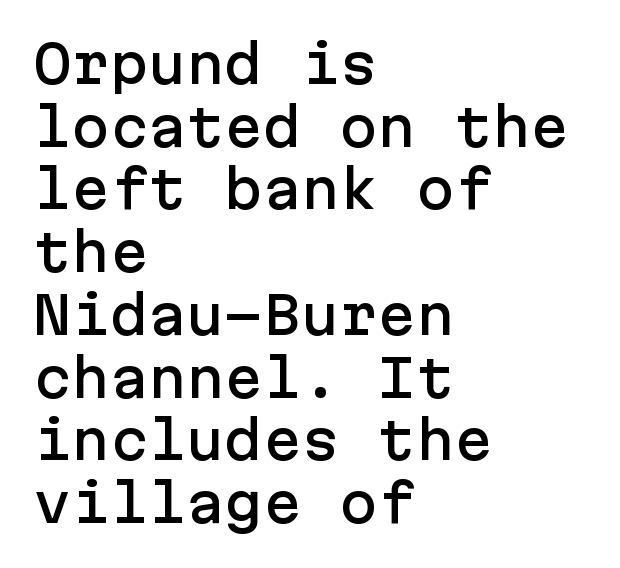
The image shows 51 px sans-serif type, upright; set left-aligned, line spacing 1.23x, normal letter spacing, not underlined; low stroke contrast and a medium x-height.
